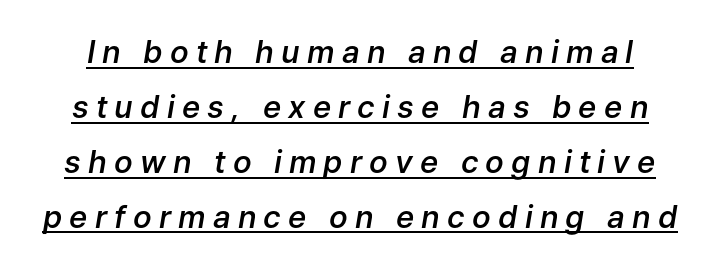
The image shows 31 px semibold type, italic (leaning right); set line spacing 1.77x, unusually wide letter spacing (+0.23 em), underlined; low stroke contrast and a medium x-height.
